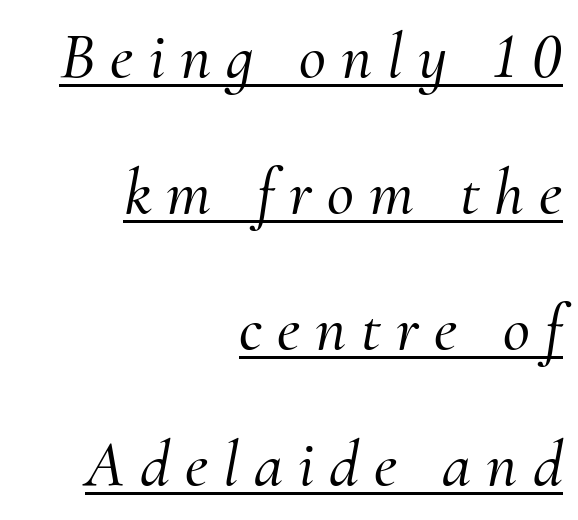
One glance says open: line gaps are wider than usual. Varying glyph widths throughout — classic text-font behaviour. Typographically, this falls in the serif category. Looking at the ascenders, they clearly lean.
